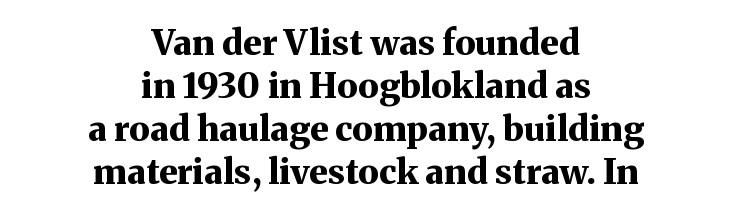
Q: Is the text bold? A: Yes.
Q: Is the text italic (slanted)? A: No, it is upright.
Q: Is the typeface a serif or a sans-serif typeface? A: Serif.
Q: Is the text underlined? A: No.
Q: How is the paragraph aligned? A: Centered.
Q: Is the spacing between letters normal or unusually wide? A: Normal.
Q: Width (condensed, normal, or wide)? A: Normal.
Q: Stroke contrast? A: Medium.
Q: x-height? A: Medium.
Q: Monospaced? A: No.
